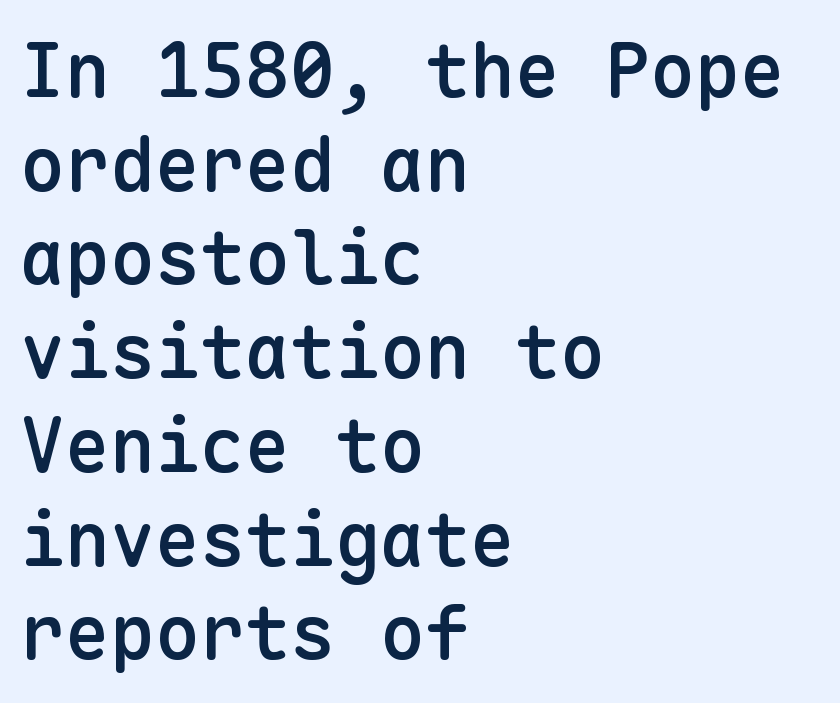
Heft: intermediate — a semibold. Stroke terminals: plain, sans-serif. Beneath every word, the page is bare. When letters stand straight like this, we call the style roman or upright.
